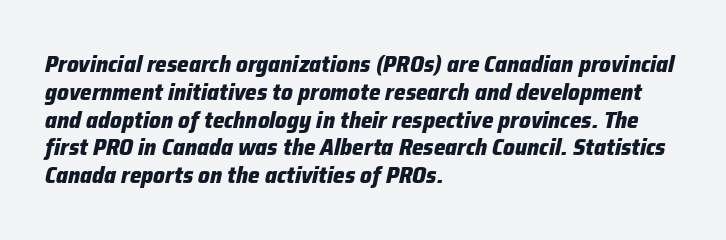
{"italic": "yes", "lean": "right", "slant_degrees": 12, "bold": "yes", "underline": "no", "align": "left", "line_spacing_ratio": 1.21, "letter_spacing": "normal", "letter_spacing_em": 0.0, "glyph_px": 23}
